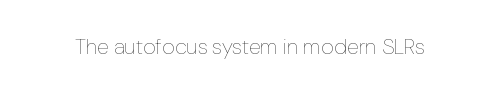
The space directly below the letters is spotless. Quick note: not italic, upright. The line texture is even and compact thanks to regular tracking. These glyphs show unthickened strokes, regular width or finer.
